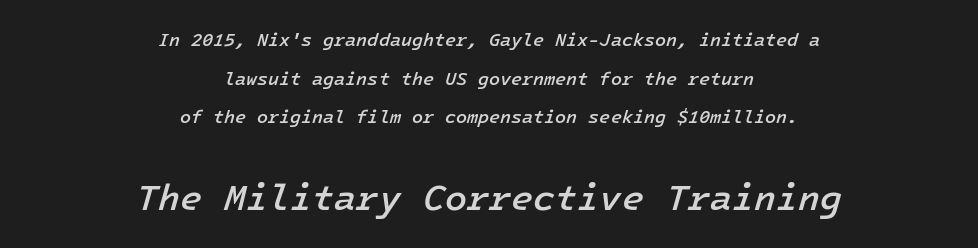
{"italic": "yes", "lean": "right", "slant_degrees": 16, "bold": "semi", "weight": "semibold", "width": "normal", "stroke_contrast": "low", "x_height": "medium", "underline": "no", "align": "center", "line_spacing": "loose", "line_spacing_ratio": 2.14, "letter_spacing": "normal", "letter_spacing_em": 0.0, "larger_block": "second", "size_ratio": 2.0, "glyph_px": 36}
